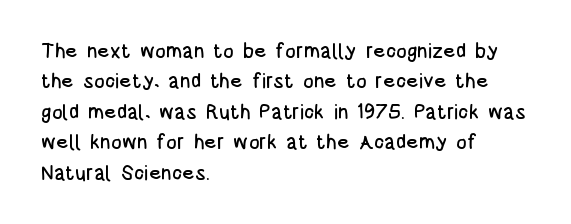
Characters follow at the spacing the type designer built in. The line-height multiplier appears to be the usual default. Just letters on the line, the space beneath them empty. It's the straight-up-and-down kind of type. Each line starts at the same left margin while the right side varies.
